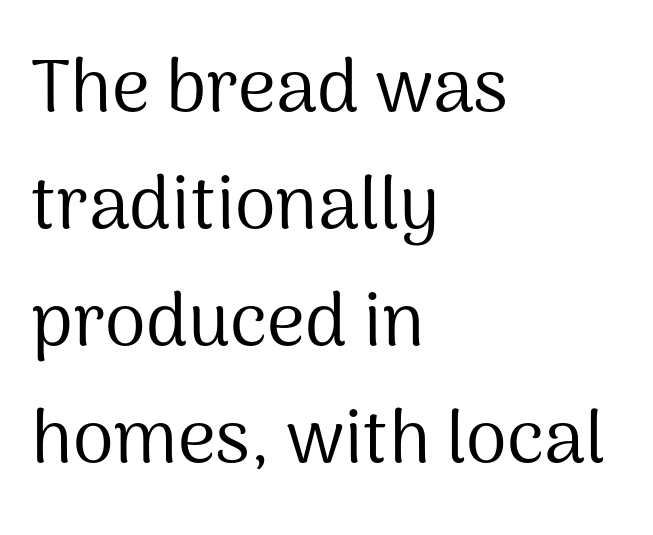
The image shows 74 px regular-weight sans-serif type, upright; set left-aligned, normal line spacing (1.58x), normal letter spacing, not underlined; medium stroke contrast and a medium x-height.
